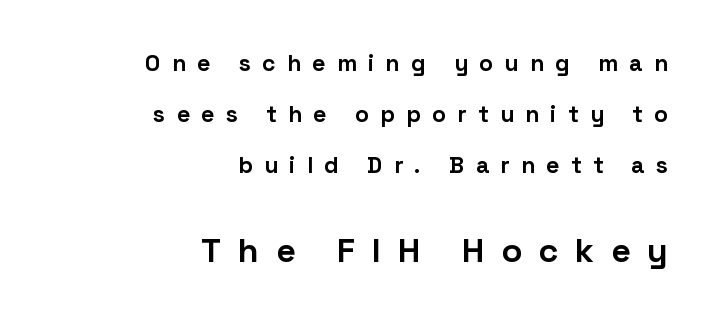
{"serif": "no", "italic": "no", "bold": "yes", "weight": "bold", "width": "normal", "stroke_contrast": "low", "x_height": "medium", "monospaced": "no", "underline": "no", "align": "right", "line_spacing": "loose", "line_spacing_ratio": 2.22, "letter_spacing": "wide", "letter_spacing_em": 0.49, "larger_block": "second", "size_ratio": 1.48, "glyph_px": 34}
